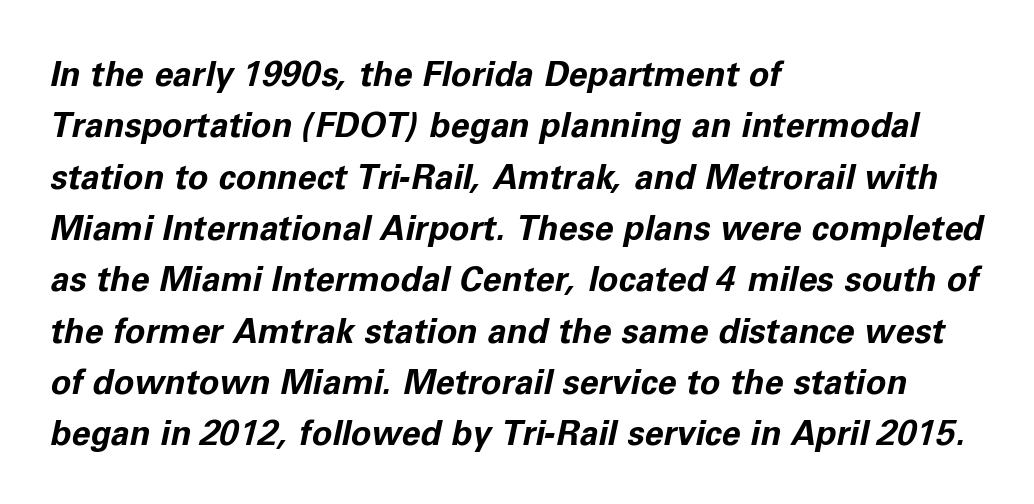
Q: Is the text bold? A: Yes.
Q: Is the text italic (slanted)? A: Yes, it leans right by about 11 degrees.
Q: Is the text underlined? A: No.
Q: How is the paragraph aligned? A: Left-aligned.
Q: Is the spacing between letters normal or unusually wide? A: Normal.
Q: Is the spacing between lines tight, normal or loose? A: Normal.
Q: Width (condensed, normal, or wide)? A: Normal.
Q: Stroke contrast? A: Low.
Q: x-height? A: Medium.
Q: Monospaced? A: No.
